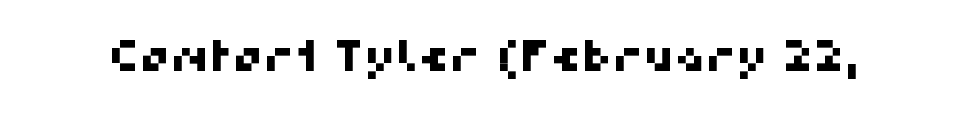
The image shows 43 px sans-serif type; set normal letter spacing, not underlined; high stroke contrast and a medium x-height.
